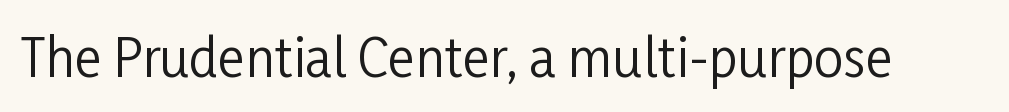
The image shows 52 px regular-weight, condensed sans-serif type, upright; set normal letter spacing, not underlined; low stroke contrast and a medium x-height.
